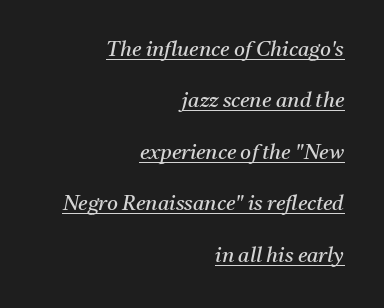
The image shows 21 px text type, italic (leaning right); set right-aligned, loose line spacing (2.45x), normal letter spacing, underlined.
